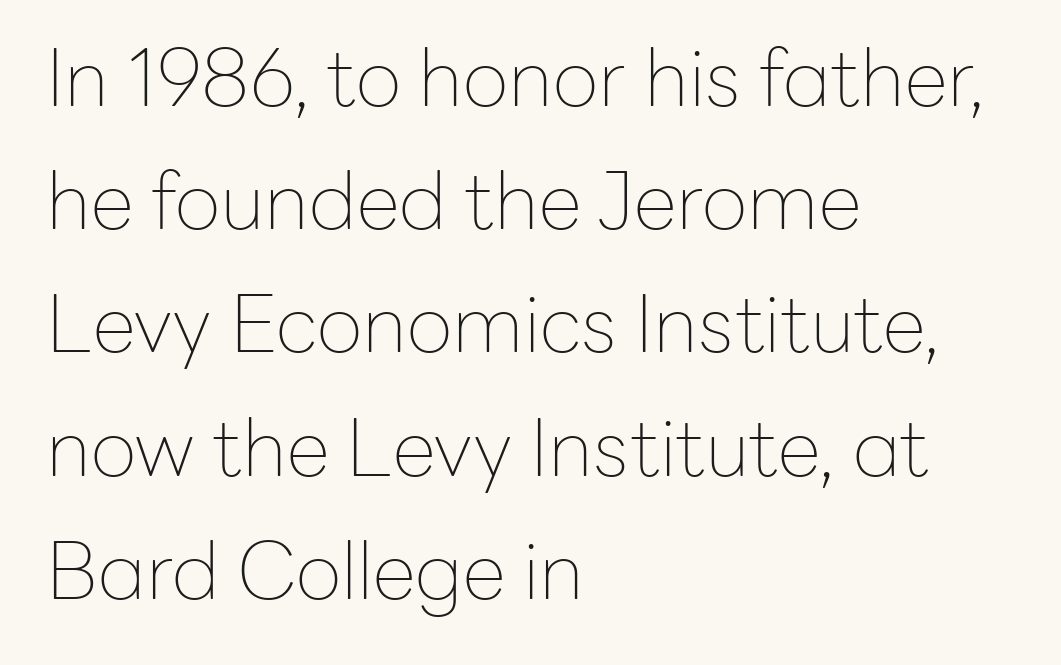
Q: Is the text bold? A: No.
Q: Is the text italic (slanted)? A: No, it is upright.
Q: Is the typeface a serif or a sans-serif typeface? A: Sans-serif.
Q: Is the text underlined? A: No.
Q: How is the paragraph aligned? A: Left-aligned.
Q: Is the spacing between letters normal or unusually wide? A: Normal.
Q: Is the spacing between lines tight, normal or loose? A: Normal.
Q: Width (condensed, normal, or wide)? A: Normal.
Q: Stroke contrast? A: Low.
Q: x-height? A: Medium.
Q: Monospaced? A: No.
